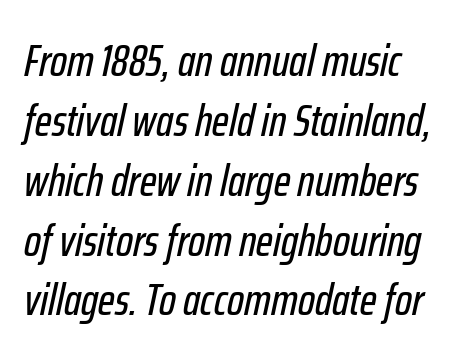
Each row of text sits above clean, open space. Leading matches the norm, producing a regular column. Each letter keeps its own natural width here, so spacing adapts to shape. The face used here has a pronounced slope to its letters.
